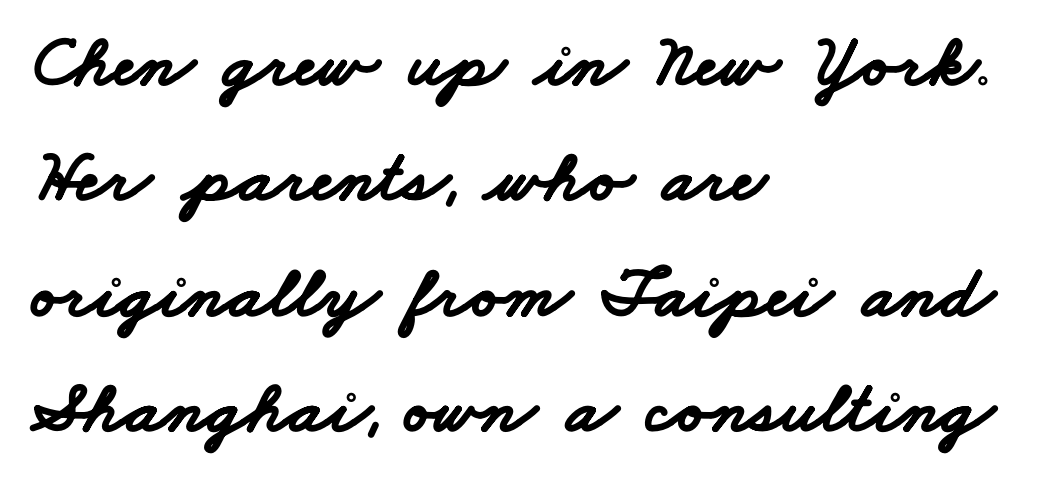
Q: Is the text bold? A: Yes.
Q: Is the typeface a serif or a sans-serif typeface? A: Sans-serif.
Q: Is the text underlined? A: No.
Q: How is the paragraph aligned? A: Left-aligned.
Q: Is the spacing between letters normal or unusually wide? A: Normal.
Q: Is the spacing between lines tight, normal or loose? A: Normal.
Q: Width (condensed, normal, or wide)? A: Wide.
Q: Stroke contrast? A: Low.
Q: x-height? A: Small.
Q: Monospaced? A: No.
